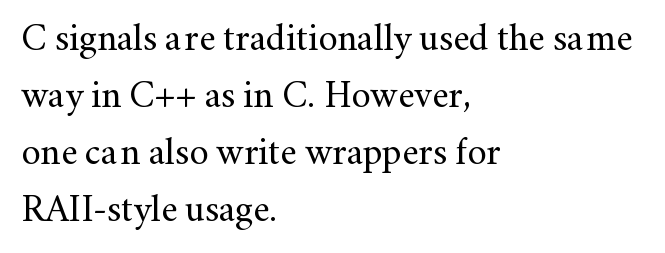
The image shows 38 px regular-weight serif type, upright; set left-aligned, normal line spacing (1.5x), normal letter spacing, not underlined; medium stroke contrast and a small x-height.
